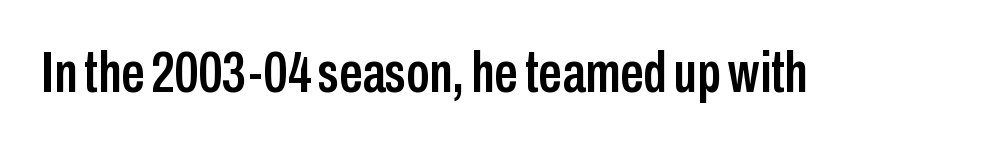
The specimen reads as upright at a glance. Words appear dense and cohesive because spacing is normal. A bare baseline throughout the passage. Proportional: the letters do not fall into vertical columns. A typesetter would label this face a sans.
